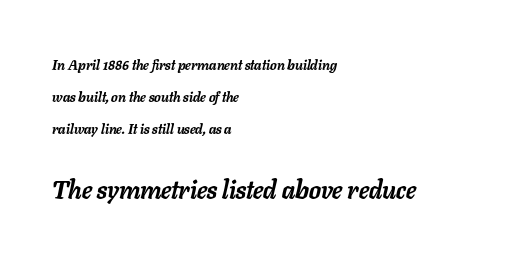
The string is rendered with underlining switched off. In terms of posture, this sample is oblique. Reading down the block, your eye returns to a fixed left position each line. On the weight axis this lands at bold, roughly 700. The line texture is even and compact thanks to regular tracking. The block sitting lower on the canvas is the one with enlarged characters.
